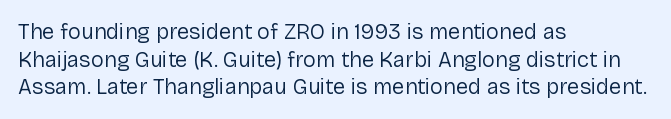
The typeface has the unassuming heft of standard copy or less. Vertical strokes here are truly vertical. A clean baseline with only descenders dipping below it. Default kerning and tracking; the words read as compact shapes.
